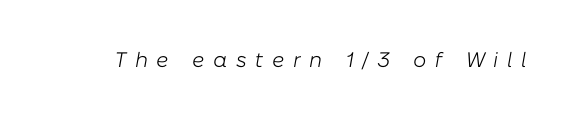
The letters are slanted; this is an italic face. The strokes are not fattened; the text isn't bold. Someone cranked the tracking dial way up on this one. The passage shown is not underscored anywhere.
